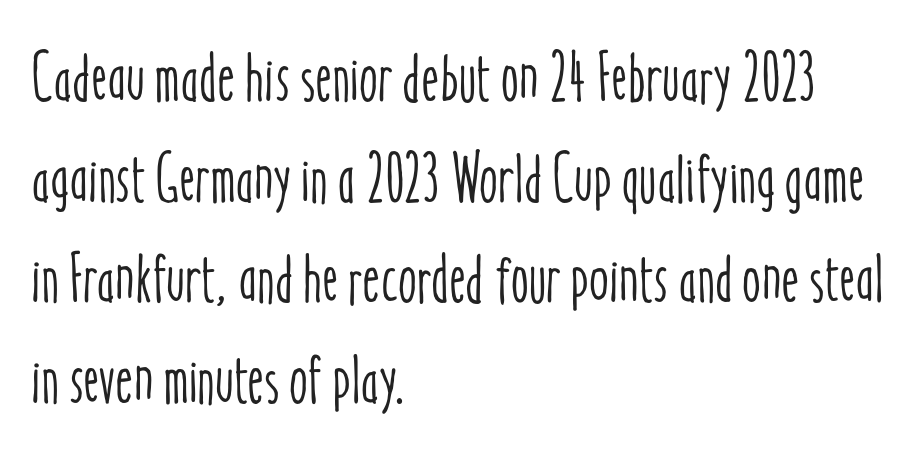
{"italic": "no", "width": "condensed", "stroke_contrast": "low", "x_height": "medium", "monospaced": "no", "underline": "no", "align": "left", "line_spacing": "normal", "line_spacing_ratio": 1.48, "letter_spacing": "normal", "letter_spacing_em": 0.0, "glyph_px": 68}
